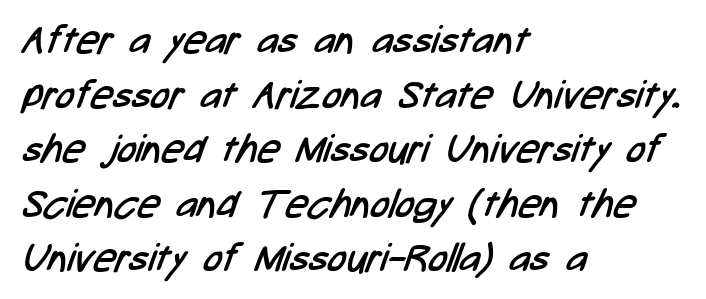
Q: Is the text bold? A: No.
Q: Is the typeface a serif or a sans-serif typeface? A: Sans-serif.
Q: Is the text underlined? A: No.
Q: How is the paragraph aligned? A: Left-aligned.
Q: Is the spacing between letters normal or unusually wide? A: Normal.
Q: Is the spacing between lines tight, normal or loose? A: Normal.
Q: Width (condensed, normal, or wide)? A: Condensed.
Q: Stroke contrast? A: Low.
Q: x-height? A: Medium.
Q: Monospaced? A: No.
